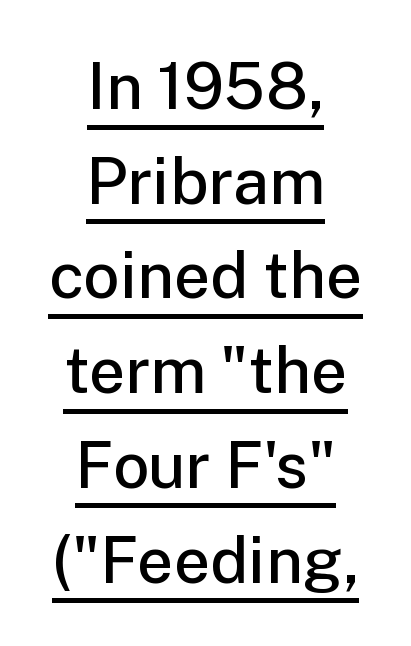
Q: Is the text bold? A: Semi-bold.
Q: Is the text italic (slanted)? A: No, it is upright.
Q: Is the typeface a serif or a sans-serif typeface? A: Sans-serif.
Q: Is the text underlined? A: Yes.
Q: How is the paragraph aligned? A: Centered.
Q: Is the spacing between letters normal or unusually wide? A: Normal.
Q: Is the spacing between lines tight, normal or loose? A: Normal.
Q: Width (condensed, normal, or wide)? A: Normal.
Q: Stroke contrast? A: Low.
Q: x-height? A: Medium.
Q: Monospaced? A: No.
